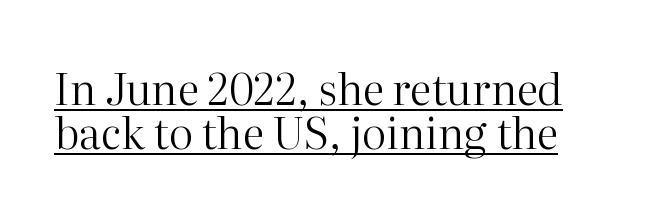
Q: Is the text bold? A: No.
Q: Is the text italic (slanted)? A: No, it is upright.
Q: Is the typeface a serif or a sans-serif typeface? A: Serif.
Q: Is the text underlined? A: Yes.
Q: Is the spacing between letters normal or unusually wide? A: Normal.
Q: Is the spacing between lines tight, normal or loose? A: Tight.
Q: Width (condensed, normal, or wide)? A: Normal.
Q: Stroke contrast? A: High.
Q: x-height? A: Medium.
Q: Monospaced? A: No.
